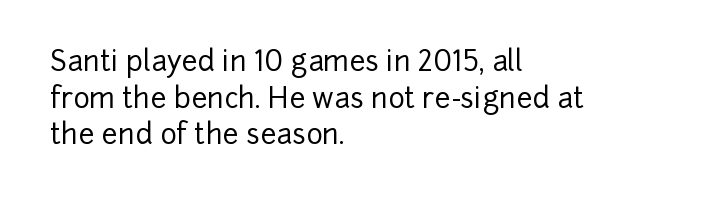
Q: Is the text italic (slanted)? A: No, it is upright.
Q: Is the typeface a serif or a sans-serif typeface? A: Sans-serif.
Q: Is the text underlined? A: No.
Q: How is the paragraph aligned? A: Left-aligned.
Q: Is the spacing between letters normal or unusually wide? A: Normal.
Q: Is the spacing between lines tight, normal or loose? A: Normal.
Q: Width (condensed, normal, or wide)? A: Normal.
Q: Stroke contrast? A: Low.
Q: x-height? A: Medium.
Q: Monospaced? A: No.
